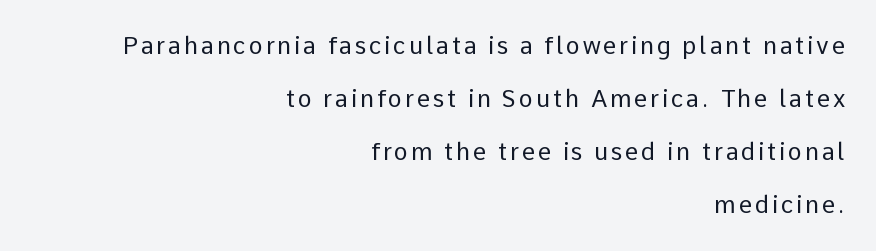
Q: Is the text bold? A: No.
Q: Is the text italic (slanted)? A: No, it is upright.
Q: Is the text underlined? A: No.
Q: How is the paragraph aligned? A: Right-aligned.
Q: Is the spacing between lines tight, normal or loose? A: Loose.
